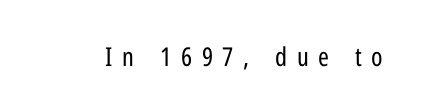
Tracking here is generous; glyphs stand well apart from one another. The weight tops out at a normal text grade. Do the letters lean? They stand straight. The space directly below the letters is spotless.
